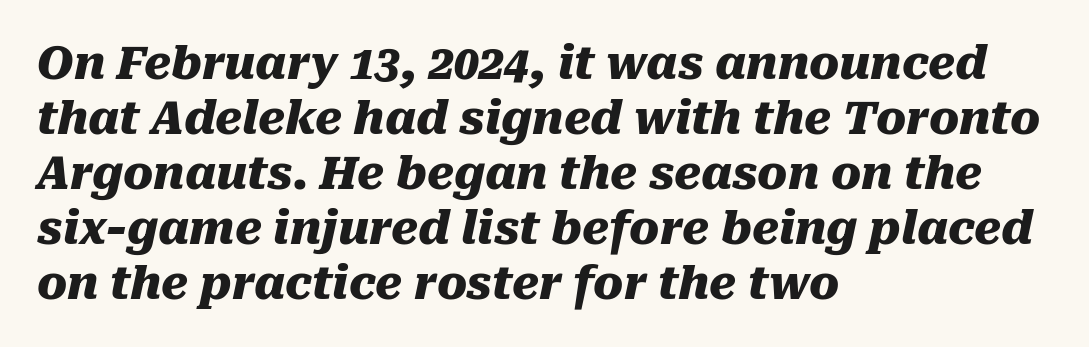
The image shows 45 px heavy type, italic (leaning right); set left-aligned, line spacing 1.22x, normal letter spacing, not underlined; medium stroke contrast and a medium x-height.
